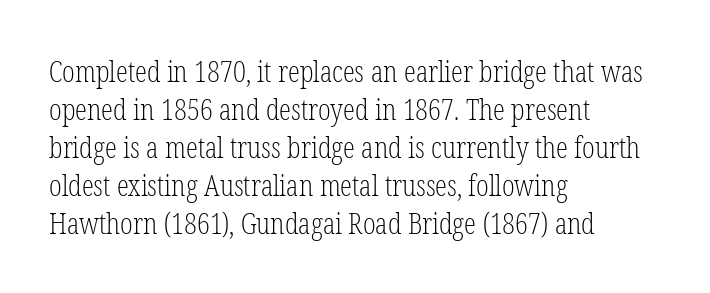
Q: Is the text bold? A: No.
Q: Is the text italic (slanted)? A: No, it is upright.
Q: Is the typeface a serif or a sans-serif typeface? A: Serif.
Q: Is the text underlined? A: No.
Q: How is the paragraph aligned? A: Left-aligned.
Q: Is the spacing between letters normal or unusually wide? A: Normal.
Q: Is the spacing between lines tight, normal or loose? A: Normal.
Q: Width (condensed, normal, or wide)? A: Condensed.
Q: Stroke contrast? A: Low.
Q: x-height? A: Medium.
Q: Monospaced? A: No.
